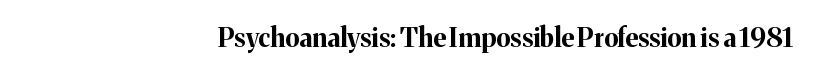
Q: Is the text bold? A: Yes.
Q: Is the text italic (slanted)? A: No, it is upright.
Q: Is the text underlined? A: No.
Q: How is the paragraph aligned? A: Right-aligned.
Q: Is the spacing between letters normal or unusually wide? A: Normal.
